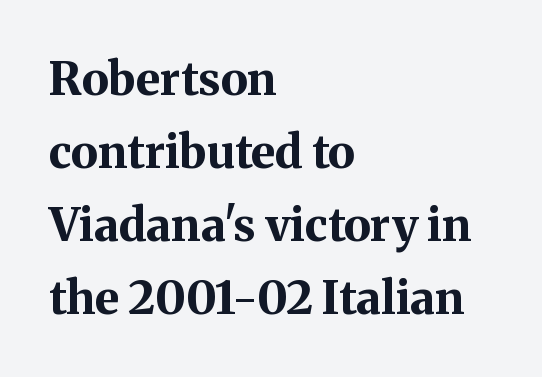
This sample keeps an unexceptional amount of space between lines. The letters sit at their default tracking, neither squeezed nor spread. Type without underlining. No italicization has been applied; the sample stays upright. Varying glyph widths throughout — classic text-font behaviour.
